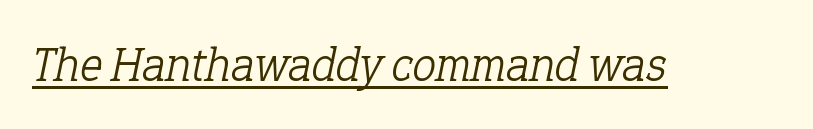
Compared with undecorated copy, this sample adds a rule below the words. Small tapered or slab feet sit at the stroke ends, so this counts as serif. Posture: slanted. Honestly, the letter spacing is just normal — you wouldn't notice it.
